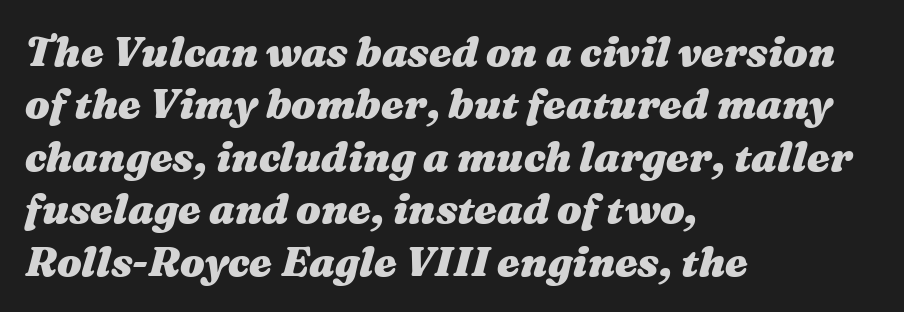
Q: Is the text bold? A: Yes.
Q: Is the text italic (slanted)? A: Yes, it leans right by about 16 degrees.
Q: Is the text underlined? A: No.
Q: How is the paragraph aligned? A: Left-aligned.
Q: Is the spacing between letters normal or unusually wide? A: Normal.
Q: Is the spacing between lines tight, normal or loose? A: Normal.
Q: Width (condensed, normal, or wide)? A: Wide.
Q: Stroke contrast? A: Medium.
Q: x-height? A: Medium.
Q: Monospaced? A: No.
